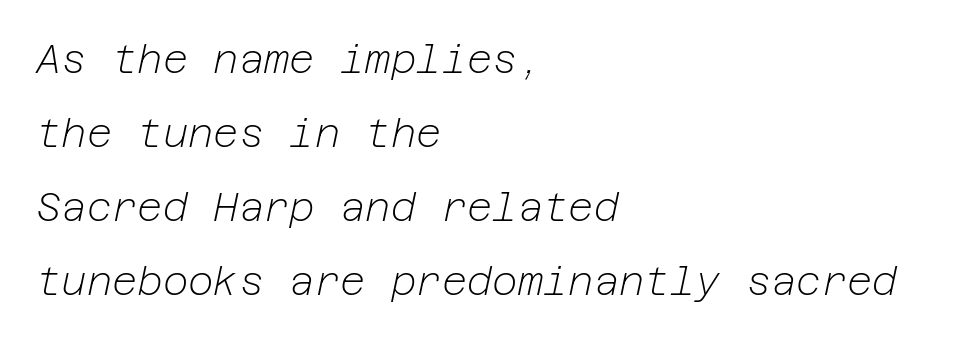
Q: Is the text bold? A: No.
Q: Is the text italic (slanted)? A: Yes, it leans right by about 12 degrees.
Q: Is the text underlined? A: No.
Q: How is the paragraph aligned? A: Left-aligned.
Q: Is the spacing between letters normal or unusually wide? A: Normal.
Q: Is the spacing between lines tight, normal or loose? A: Loose.
Q: Width (condensed, normal, or wide)? A: Normal.
Q: Stroke contrast? A: Low.
Q: x-height? A: Medium.
